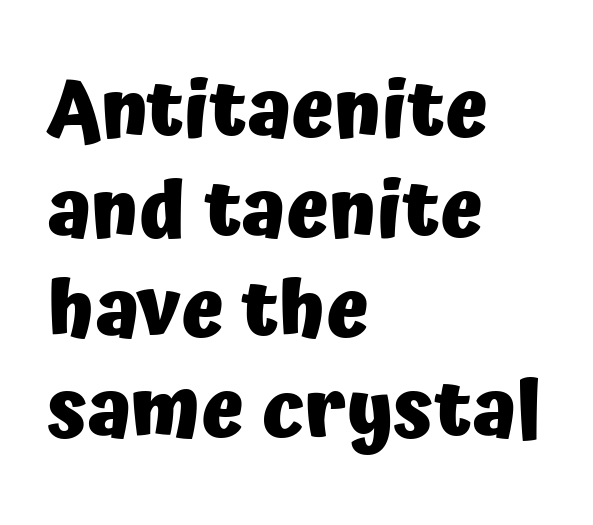
These lines stack with their left ends in a neat column. Stroke terminals: plain, sans-serif. Type without underlining. Letter spacing: default. Pretty heavy lettering here — definitely bold.
